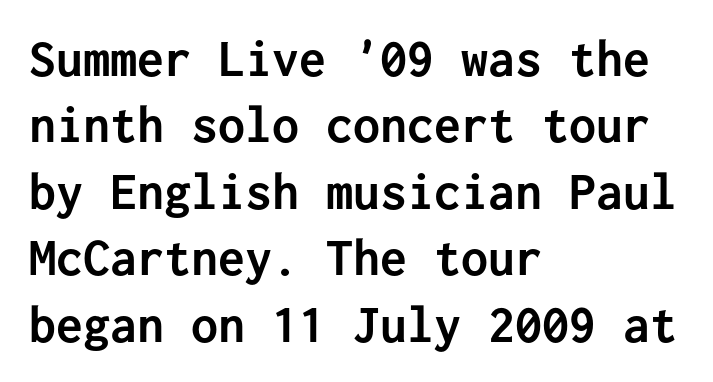
The image shows 54 px semibold sans-serif type, upright, monospaced; set left-aligned, line spacing 1.23x, normal letter spacing, not underlined; low stroke contrast and a medium x-height.
